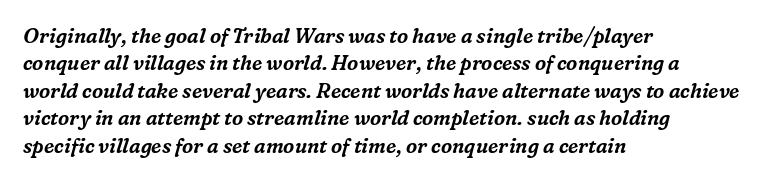
Q: Is the text italic (slanted)? A: Yes, it leans right by about 16 degrees.
Q: Is the text underlined? A: No.
Q: How is the paragraph aligned? A: Left-aligned.
Q: Is the spacing between letters normal or unusually wide? A: Normal.
Q: Is the spacing between lines tight, normal or loose? A: Normal.
